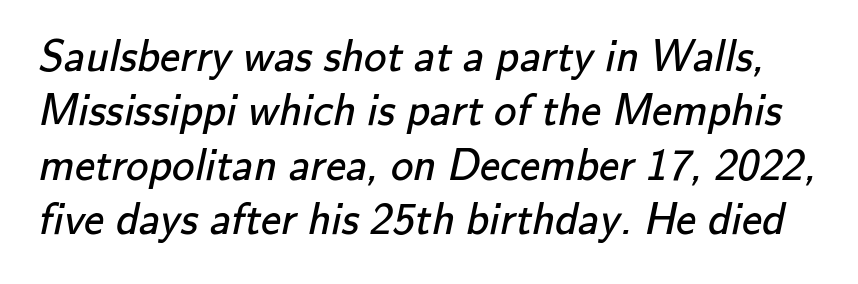
Q: Is the text bold? A: No.
Q: Is the typeface a serif or a sans-serif typeface? A: Sans-serif.
Q: Is the text underlined? A: No.
Q: Is the spacing between letters normal or unusually wide? A: Normal.
Q: Width (condensed, normal, or wide)? A: Normal.
Q: Stroke contrast? A: Low.
Q: x-height? A: Small.
Q: Monospaced? A: No.
